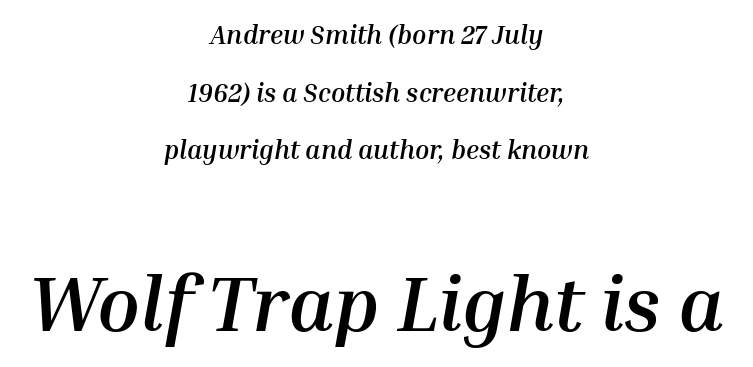
{"italic": "yes", "lean": "right", "slant_degrees": 10, "bold": "yes", "weight": "semibold", "width": "normal", "stroke_contrast": "medium", "x_height": "medium", "monospaced": "no", "underline": "no", "align": "center", "line_spacing": "loose", "line_spacing_ratio": 2.22, "letter_spacing": "normal", "letter_spacing_em": 0.0, "larger_block": "second", "size_ratio": 3.0, "glyph_px": 78}
